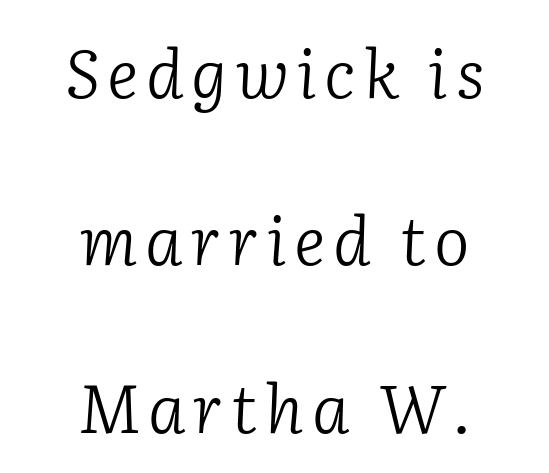
{"serif": "yes", "italic": "yes", "lean": "right", "slant_degrees": 2, "bold": "no", "weight": "light", "width": "normal", "stroke_contrast": "low", "x_height": "medium", "monospaced": "no", "underline": "no", "align": "center", "line_spacing": "loose", "line_spacing_ratio": 2.5, "glyph_px": 67}
